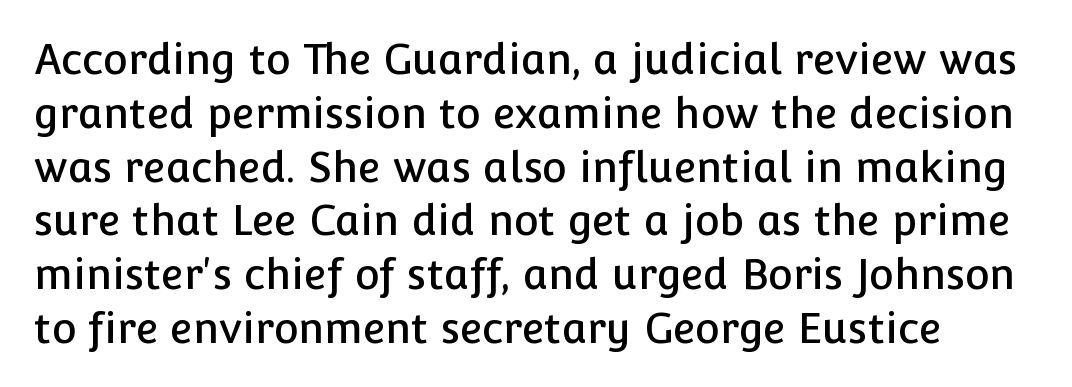
The image shows 42 px sans-serif type, upright; set normal line spacing (1.28x), normal letter spacing, not underlined; low stroke contrast and a medium x-height.
